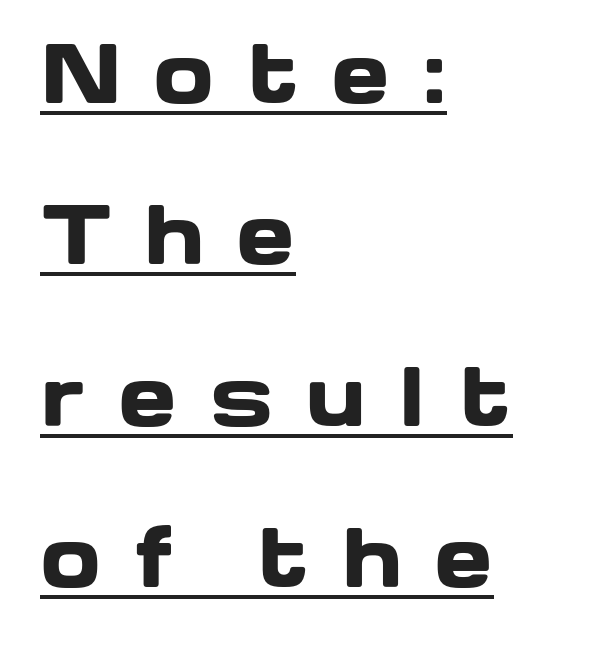
Q: Is the text bold? A: Yes.
Q: Is the text italic (slanted)? A: No, it is upright.
Q: Is the typeface a serif or a sans-serif typeface? A: Sans-serif.
Q: Is the text underlined? A: Yes.
Q: How is the paragraph aligned? A: Left-aligned.
Q: Is the spacing between letters normal or unusually wide? A: Unusually wide.
Q: Is the spacing between lines tight, normal or loose? A: Loose.
Q: Width (condensed, normal, or wide)? A: Wide.
Q: Stroke contrast? A: Low.
Q: x-height? A: Medium.
Q: Monospaced? A: No.
